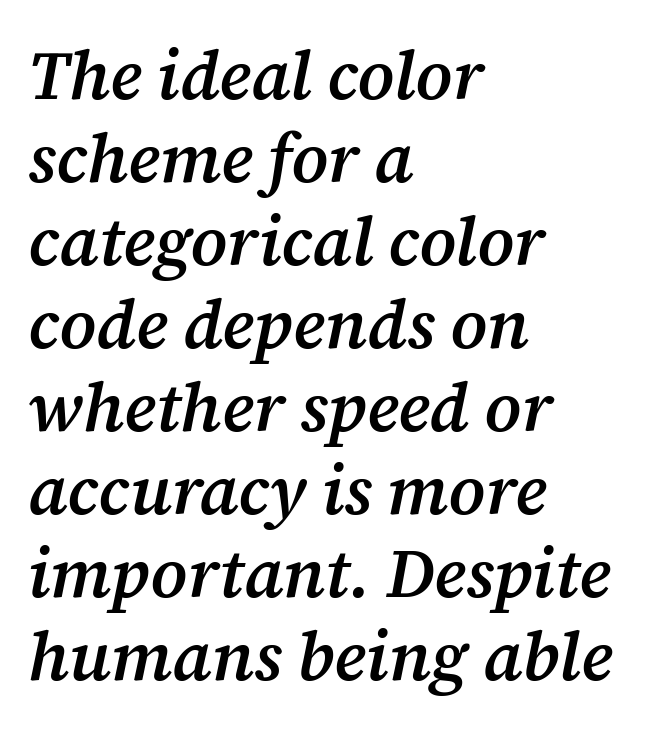
This sample has the flowing, uneven cadence of proportional lettering. The paragraph shown leans on its left margin. Glyph-to-glyph distance matches everyday printed text. Quick note: italic.
